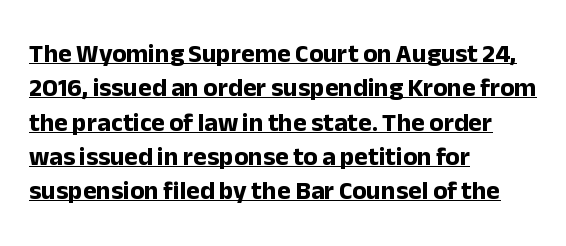
The image shows 26 px bold type, upright; set left-aligned, normal line spacing (1.32x), normal letter spacing, underlined.
